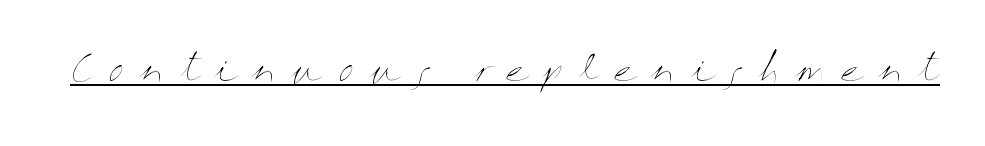
{"bold": "no", "weight": "thin", "width": "wide", "stroke_contrast": "medium", "x_height": "medium", "monospaced": "no", "underline": "yes", "letter_spacing": "wide", "letter_spacing_em": 0.43, "glyph_px": 35}
